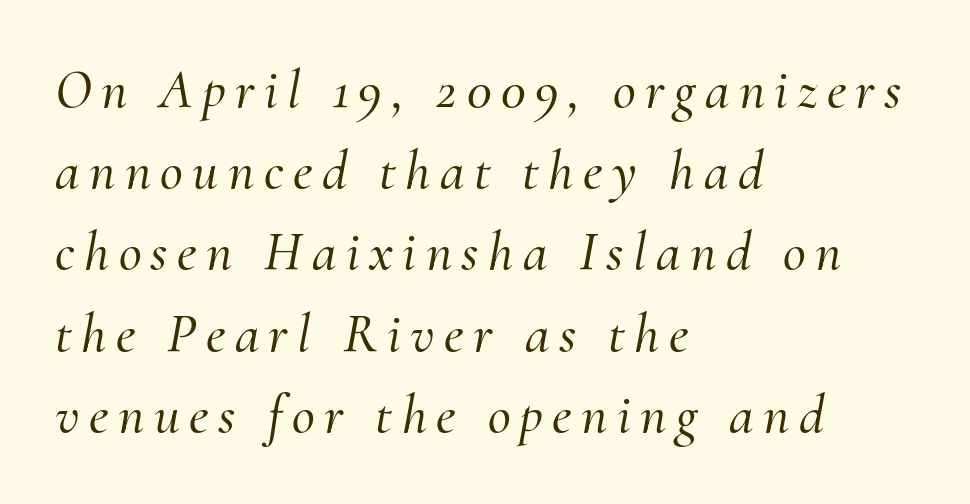
I'd call this a serif setting — the letters wear small feet. There's an unmistakable incline to the writing here. A classic flush-left, rag-right setting is used for this passage. Vertical spacing — default.
